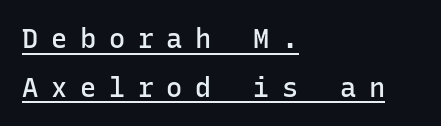
{"italic": "no", "bold": "semi", "underline": "yes", "align": "left", "line_spacing_ratio": 1.8, "letter_spacing": "wide", "letter_spacing_em": 0.47, "glyph_px": 27}
